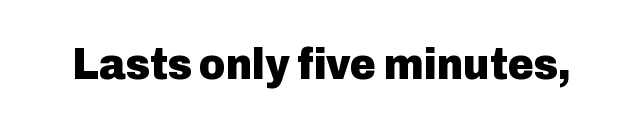
The image shows 45 px heavy sans-serif type, upright; set normal letter spacing, not underlined; low stroke contrast and a medium x-height.
